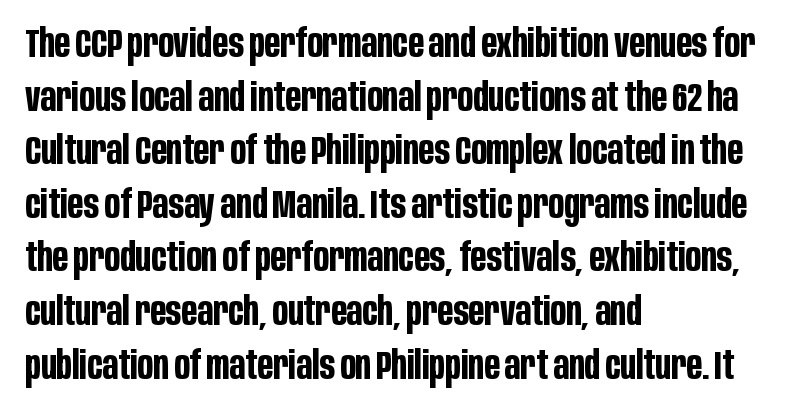
Q: Is the text bold? A: Yes.
Q: Is the text italic (slanted)? A: No, it is upright.
Q: Is the typeface a serif or a sans-serif typeface? A: Sans-serif.
Q: Is the text underlined? A: No.
Q: How is the paragraph aligned? A: Left-aligned.
Q: Is the spacing between letters normal or unusually wide? A: Normal.
Q: Is the spacing between lines tight, normal or loose? A: Normal.
Q: Width (condensed, normal, or wide)? A: Condensed.
Q: Stroke contrast? A: Low.
Q: x-height? A: Large.
Q: Monospaced? A: No.
